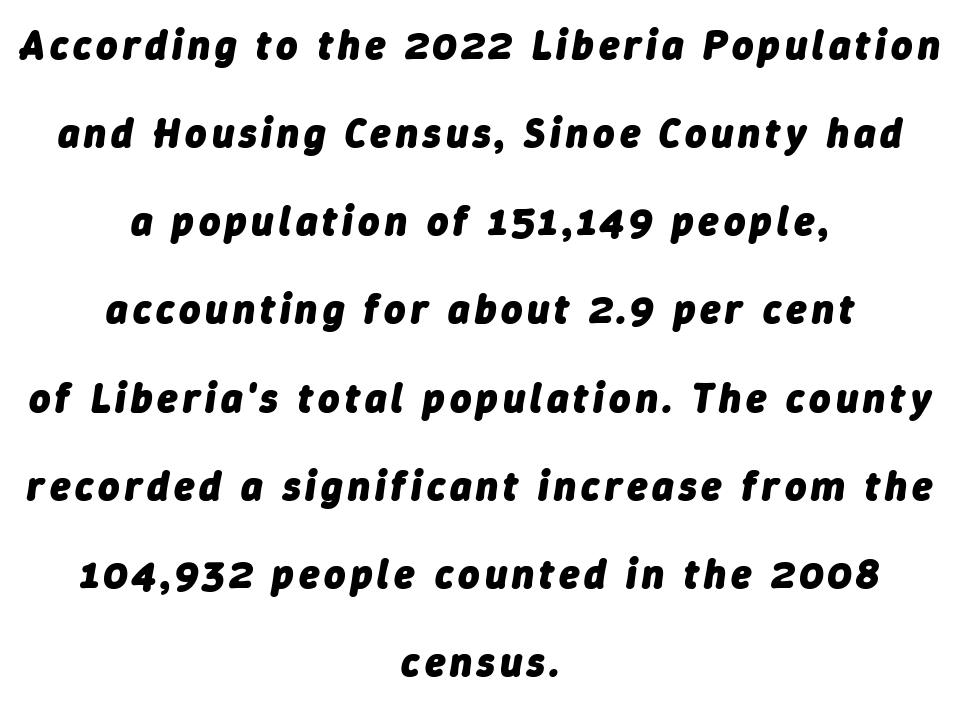
A typesetter would call this proportional, since set widths differ per character. Centered paragraph, ragged on both sides. Set as a true bold cut, around the 700 mark. Glance below the letters and you will spot only blank space. The line-height multiplier appears high, well above default. Rendered with sloped, italic letterforms.
